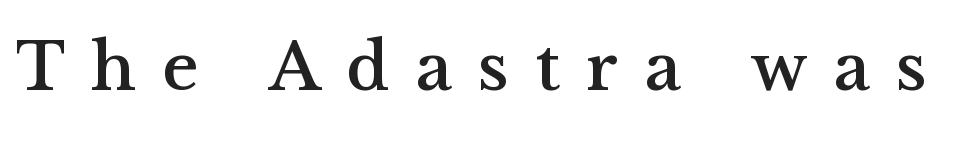
Q: Is the text italic (slanted)? A: No, it is upright.
Q: Is the typeface a serif or a sans-serif typeface? A: Serif.
Q: Is the text underlined? A: No.
Q: Is the spacing between letters normal or unusually wide? A: Unusually wide.
Q: Width (condensed, normal, or wide)? A: Normal.
Q: Stroke contrast? A: Medium.
Q: x-height? A: Medium.
Q: Monospaced? A: No.
